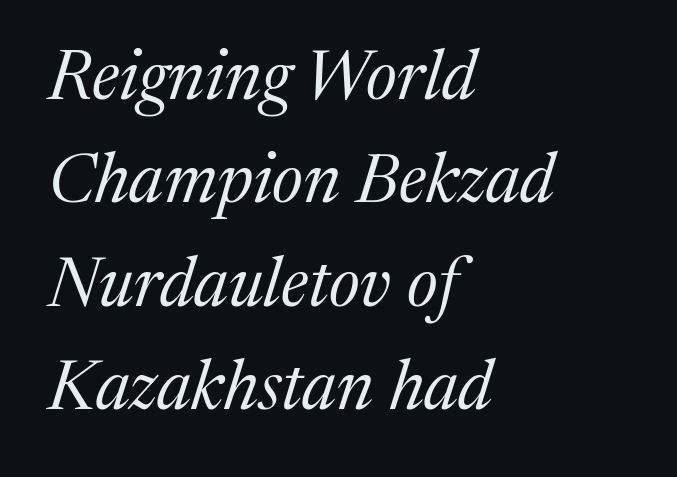
The image shows 69 px regular-weight serif type, italic (leaning right); set left-aligned, normal line spacing (1.5x), normal letter spacing, not underlined; medium stroke contrast and a medium x-height.
